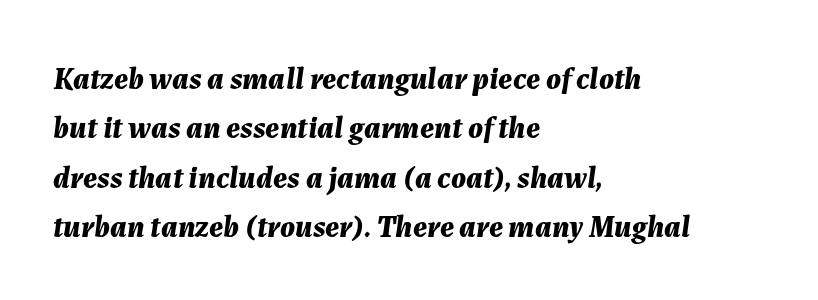
{"italic": "yes", "lean": "right", "slant_degrees": 7, "bold": "yes", "weight": "bold", "width": "normal", "stroke_contrast": "medium", "x_height": "medium", "monospaced": "no", "underline": "no", "align": "left", "line_spacing": "normal", "line_spacing_ratio": 1.59, "letter_spacing": "normal", "letter_spacing_em": 0.0, "glyph_px": 31}
